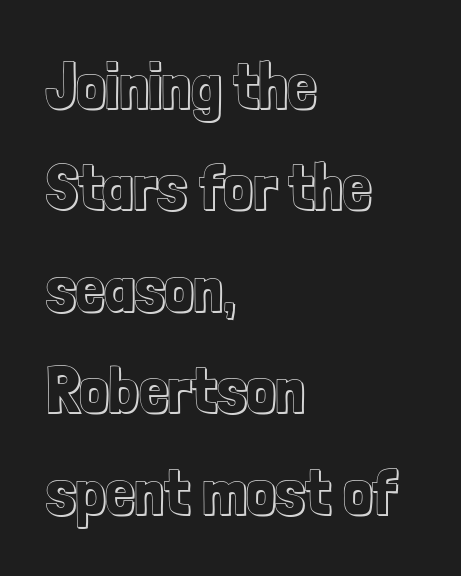
The image shows 65 px condensed type, upright; set left-aligned, normal line spacing (1.56x), normal letter spacing, not underlined; a medium x-height.
